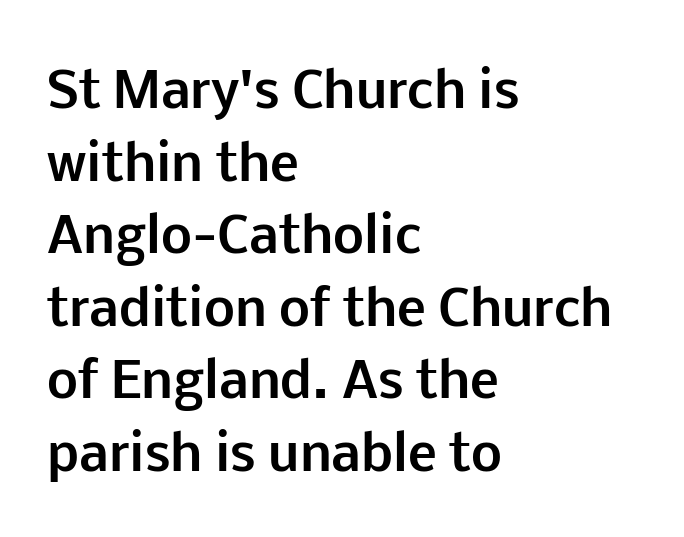
Q: Is the text bold? A: Yes.
Q: Is the text italic (slanted)? A: No, it is upright.
Q: Is the typeface a serif or a sans-serif typeface? A: Sans-serif.
Q: Is the text underlined? A: No.
Q: How is the paragraph aligned? A: Left-aligned.
Q: Is the spacing between letters normal or unusually wide? A: Normal.
Q: Is the spacing between lines tight, normal or loose? A: Normal.
Q: Width (condensed, normal, or wide)? A: Normal.
Q: Stroke contrast? A: Low.
Q: x-height? A: Medium.
Q: Monospaced? A: No.
